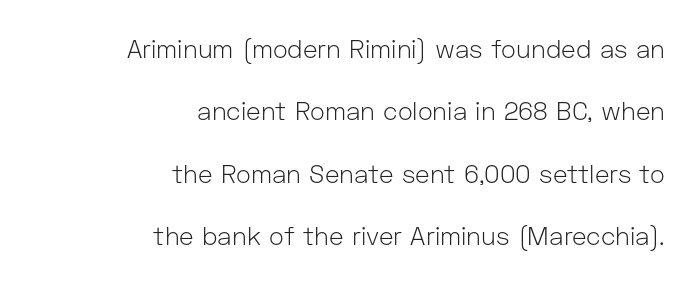
{"italic": "no", "bold": "no", "underline": "no", "align": "right", "line_spacing": "loose", "line_spacing_ratio": 2.5, "letter_spacing": "normal", "letter_spacing_em": 0.0, "glyph_px": 25}
